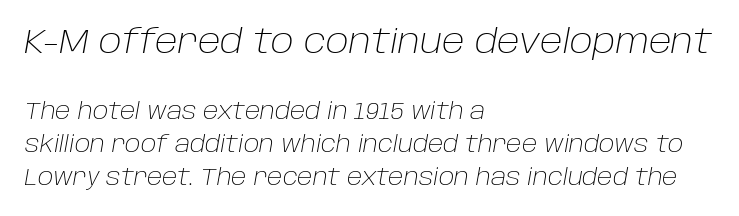
Q: Is the text bold? A: No.
Q: Is the text italic (slanted)? A: Yes, it leans right by about 10 degrees.
Q: Is the text underlined? A: No.
Q: How is the paragraph aligned? A: Left-aligned.
Q: Is the spacing between letters normal or unusually wide? A: Normal.
Q: Is the spacing between lines tight, normal or loose? A: Normal.
Q: Which block of text is set in a larger size, the first (top) or the second (bottom)? A: The first (top) one.
Q: Width (condensed, normal, or wide)? A: Normal.
Q: Stroke contrast? A: Low.
Q: x-height? A: Large.
Q: Monospaced? A: No.
